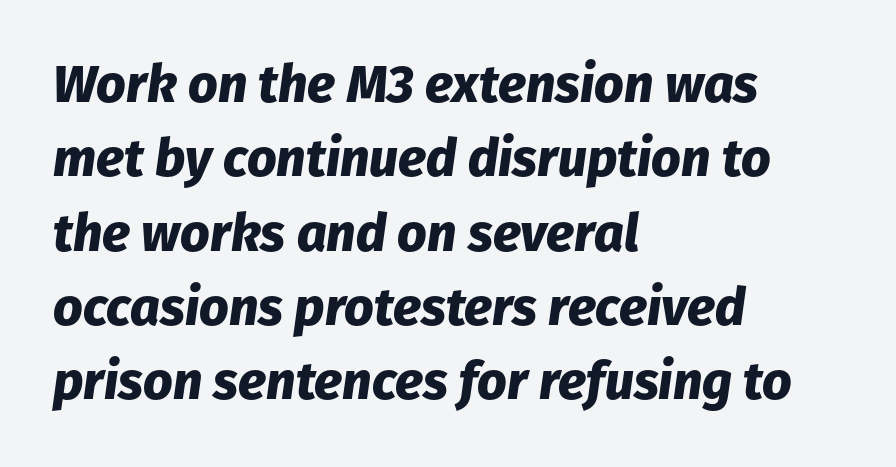
Q: Is the text bold? A: Yes.
Q: Is the text italic (slanted)? A: Yes, it leans right by about 8 degrees.
Q: Is the text underlined? A: No.
Q: How is the paragraph aligned? A: Left-aligned.
Q: Is the spacing between letters normal or unusually wide? A: Normal.
Q: Is the spacing between lines tight, normal or loose? A: Normal.
Q: Width (condensed, normal, or wide)? A: Normal.
Q: Stroke contrast? A: Low.
Q: x-height? A: Medium.
Q: Monospaced? A: No.
